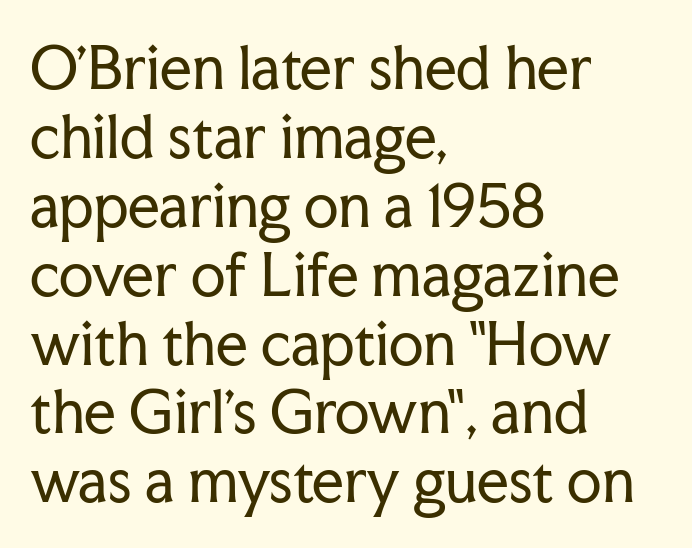
The image shows 56 px regular-weight serif type, upright; set left-aligned, line spacing 1.23x, normal letter spacing, not underlined; low stroke contrast and a medium x-height.
